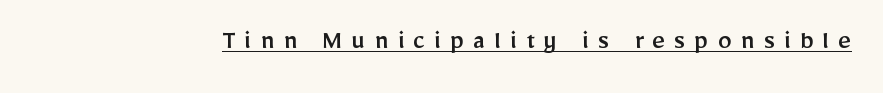
Q: Is the text italic (slanted)? A: No, it is upright.
Q: Is the typeface a serif or a sans-serif typeface? A: Sans-serif.
Q: Is the text underlined? A: Yes.
Q: Is the spacing between letters normal or unusually wide? A: Unusually wide.
Q: Width (condensed, normal, or wide)? A: Normal.
Q: Stroke contrast? A: Low.
Q: x-height? A: Medium.
Q: Monospaced? A: No.
